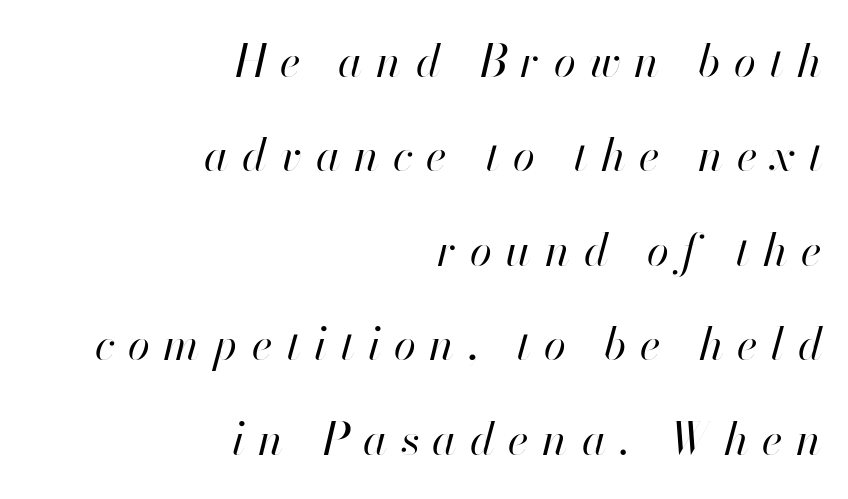
Q: Is the text bold? A: No.
Q: Is the text italic (slanted)? A: Yes, it leans right by about 13 degrees.
Q: Is the text underlined? A: No.
Q: How is the paragraph aligned? A: Right-aligned.
Q: Is the spacing between letters normal or unusually wide? A: Unusually wide.
Q: Is the spacing between lines tight, normal or loose? A: Loose.
Q: Width (condensed, normal, or wide)? A: Normal.
Q: Stroke contrast? A: High.
Q: x-height? A: Small.
Q: Monospaced? A: No.
